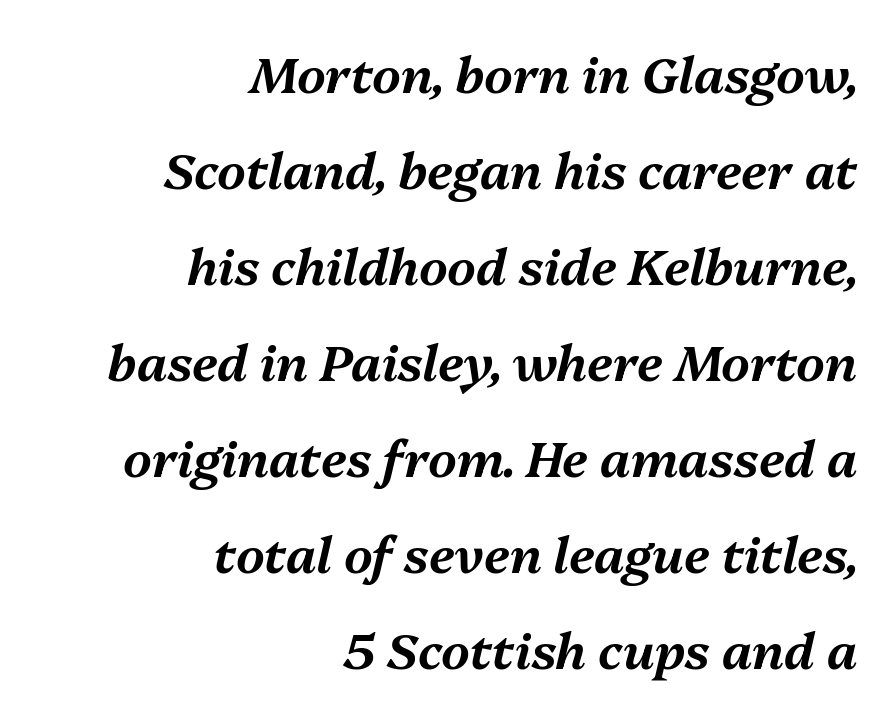
The block of text is sparse from top to bottom, with ample space between rows. Any mark beneath the type? The region is blank. Inter-character spacing is left at the font's built-in metrics. There's an unmistakable incline to the writing here. The passage shown is typed in a proportional face where columns would drift. The text block is weighted toward the right margin, trailing off unevenly leftward.
